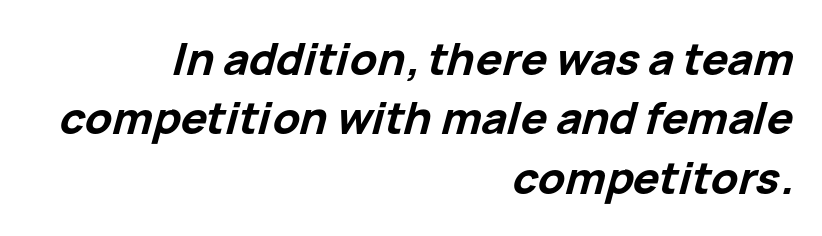
{"italic": "yes", "lean": "right", "slant_degrees": 15, "bold": "yes", "weight": "bold", "width": "normal", "stroke_contrast": "low", "x_height": "medium", "monospaced": "no", "underline": "no", "align": "right", "line_spacing": "normal", "line_spacing_ratio": 1.35, "letter_spacing": "normal", "letter_spacing_em": 0.0, "glyph_px": 44}
